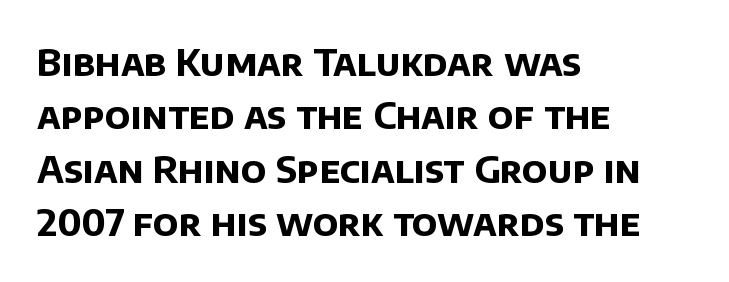
{"serif": "no", "bold": "yes", "weight": "bold", "width": "normal", "stroke_contrast": "low", "x_height": "large", "monospaced": "no", "underline": "no", "align": "left", "line_spacing": "normal", "line_spacing_ratio": 1.44, "letter_spacing": "normal", "letter_spacing_em": 0.0, "glyph_px": 37}
